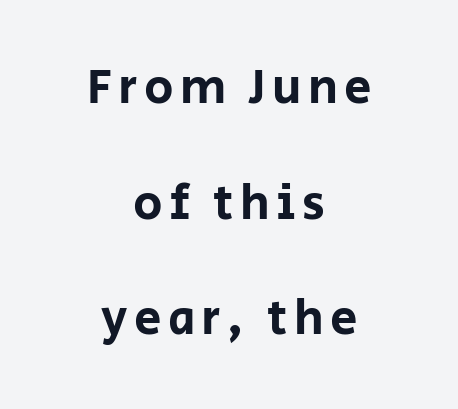
Baseline-to-baseline distance is far greater than the letter height. The type family on display is of the sans-serif kind. The setting favours the middle, as headings and verse often do. This sample has the flowing, uneven cadence of proportional lettering.
